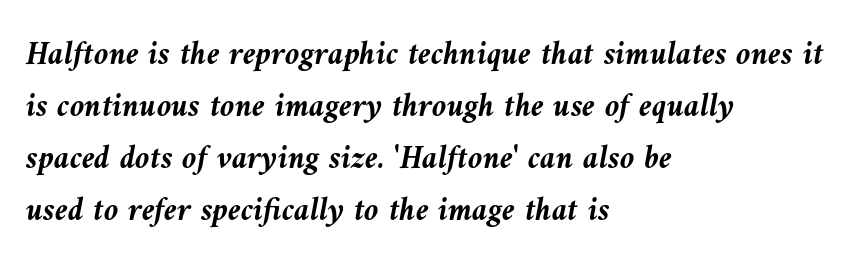
The image shows 33 px semibold type, italic (leaning left); set left-aligned, normal line spacing (1.58x), normal letter spacing, not underlined; medium stroke contrast and a medium x-height.
